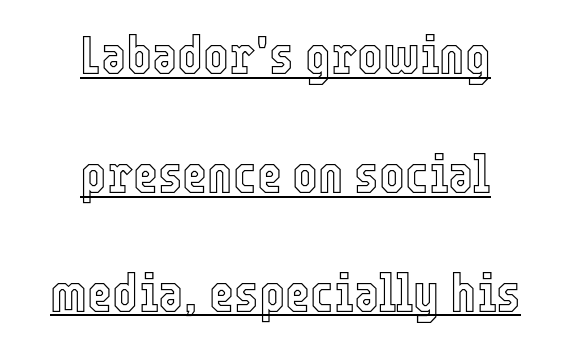
Q: Is the text italic (slanted)? A: No, it is upright.
Q: Is the text underlined? A: Yes.
Q: How is the paragraph aligned? A: Centered.
Q: Is the spacing between letters normal or unusually wide? A: Normal.
Q: Is the spacing between lines tight, normal or loose? A: Loose.
Q: Width (condensed, normal, or wide)? A: Condensed.
Q: x-height? A: Medium.
Q: Monospaced? A: No.
